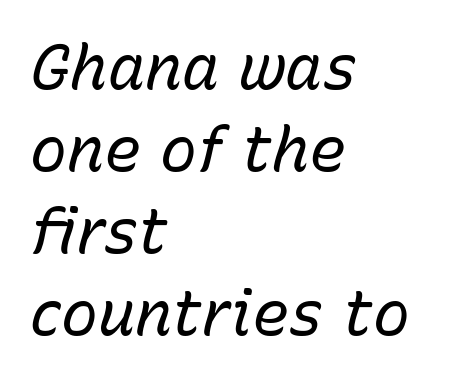
{"italic": "yes", "lean": "right", "slant_degrees": 15, "bold": "no", "weight": "regular", "width": "normal", "stroke_contrast": "low", "x_height": "medium", "monospaced": "no", "underline": "no", "align": "left", "line_spacing": "normal", "line_spacing_ratio": 1.32, "letter_spacing": "normal", "letter_spacing_em": 0.0, "glyph_px": 62}
